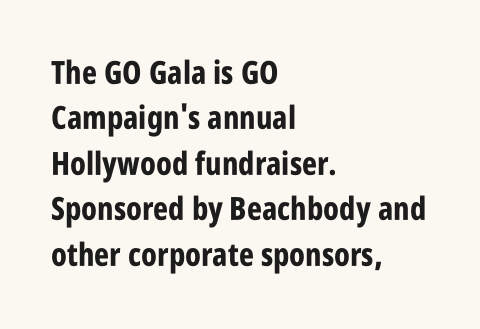
The rendering keeps characters at their native spacing. Does the type have serifs? No, each stem ends abruptly. All the whitespace from short lines collects on the right. Normally led — the rows are evenly, conventionally spaced. The foot of each line stays bare and open.
